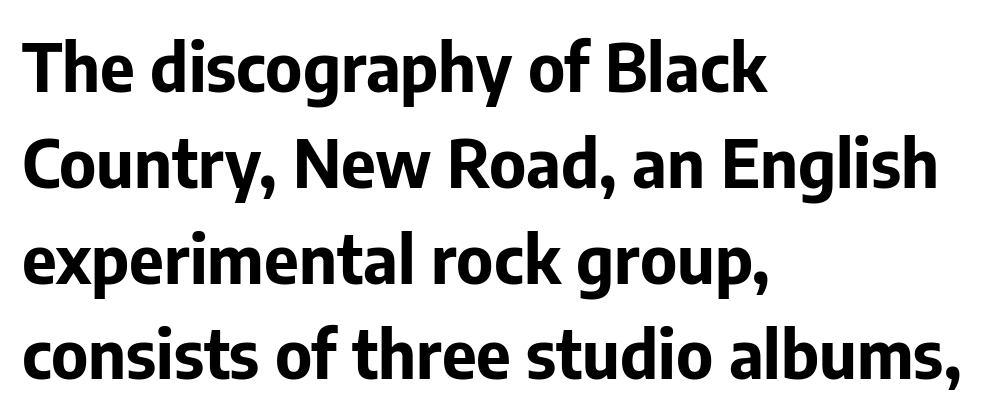
Alignment: flush left. Nobody drew a line under any word here. This is the regular roman posture of the typeface. Each glyph is drawn with heavy, bold strokes.
